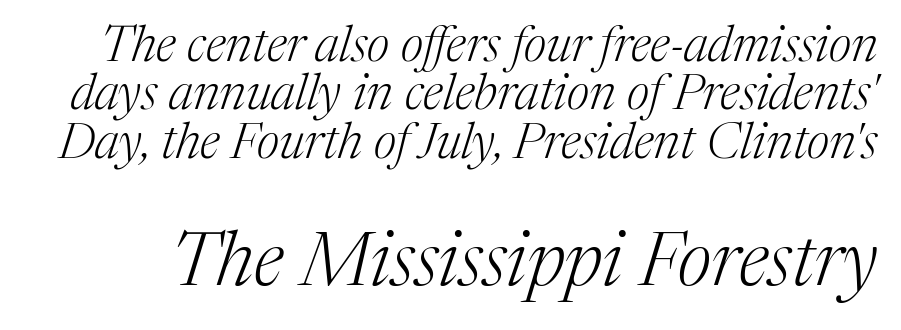
Q: Is the text bold? A: No.
Q: Is the text italic (slanted)? A: Yes, it leans right by about 17 degrees.
Q: Is the typeface a serif or a sans-serif typeface? A: Serif.
Q: Is the text underlined? A: No.
Q: Is the spacing between letters normal or unusually wide? A: Normal.
Q: Is the spacing between lines tight, normal or loose? A: Tight.
Q: Which block of text is set in a larger size, the first (top) or the second (bottom)? A: The second (bottom) one.
Q: Width (condensed, normal, or wide)? A: Normal.
Q: Stroke contrast? A: Medium.
Q: x-height? A: Medium.
Q: Monospaced? A: No.
